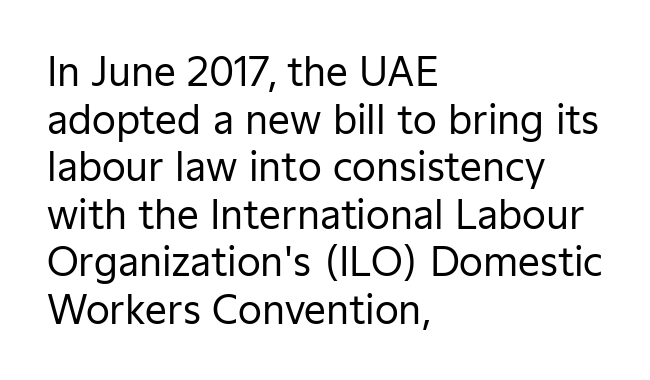
Which margin do the lines hug? The left one — the right edge is uneven. Characters remain perfectly vertical along every line. In terms of letterspacing, this is plain default setting. Think standard paragraph weight, or any step lighter than that. Type without underlining.
